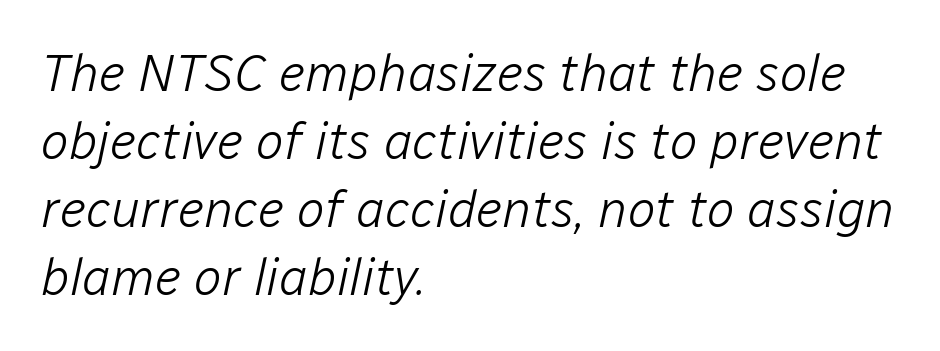
Q: Is the text bold? A: No.
Q: Is the text italic (slanted)? A: Yes, it leans right by about 12 degrees.
Q: Is the text underlined? A: No.
Q: How is the paragraph aligned? A: Left-aligned.
Q: Is the spacing between letters normal or unusually wide? A: Normal.
Q: Is the spacing between lines tight, normal or loose? A: Normal.
Q: Width (condensed, normal, or wide)? A: Normal.
Q: Stroke contrast? A: Low.
Q: x-height? A: Medium.
Q: Monospaced? A: No.
